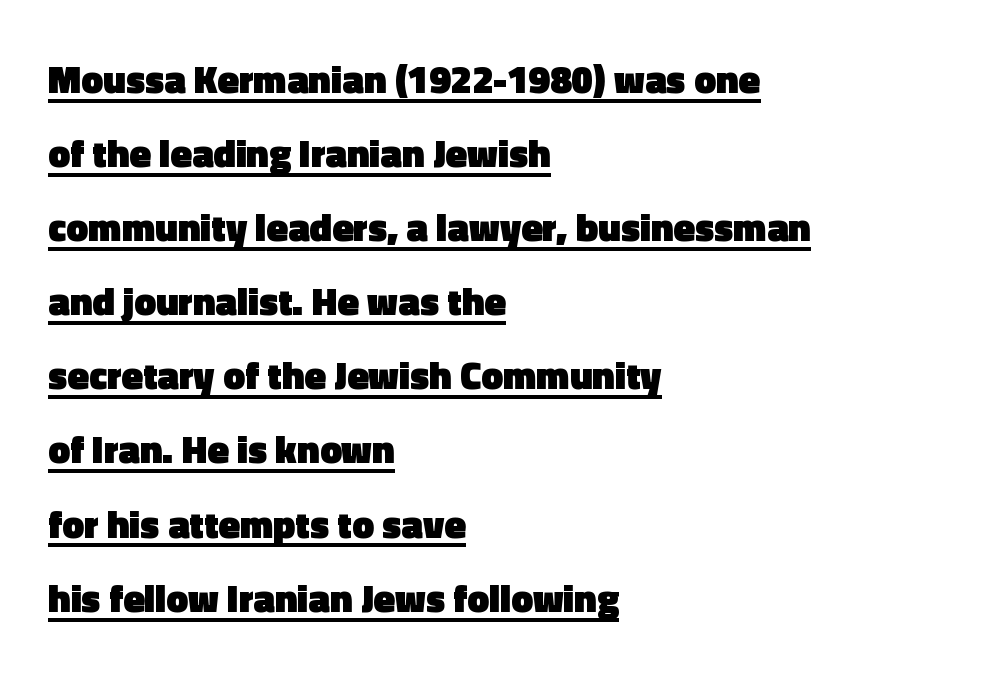
Q: Is the text bold? A: Yes.
Q: Is the text italic (slanted)? A: No, it is upright.
Q: Is the typeface a serif or a sans-serif typeface? A: Sans-serif.
Q: Is the text underlined? A: Yes.
Q: How is the paragraph aligned? A: Left-aligned.
Q: Is the spacing between letters normal or unusually wide? A: Normal.
Q: Is the spacing between lines tight, normal or loose? A: Loose.
Q: Width (condensed, normal, or wide)? A: Normal.
Q: x-height? A: Medium.
Q: Monospaced? A: No.
